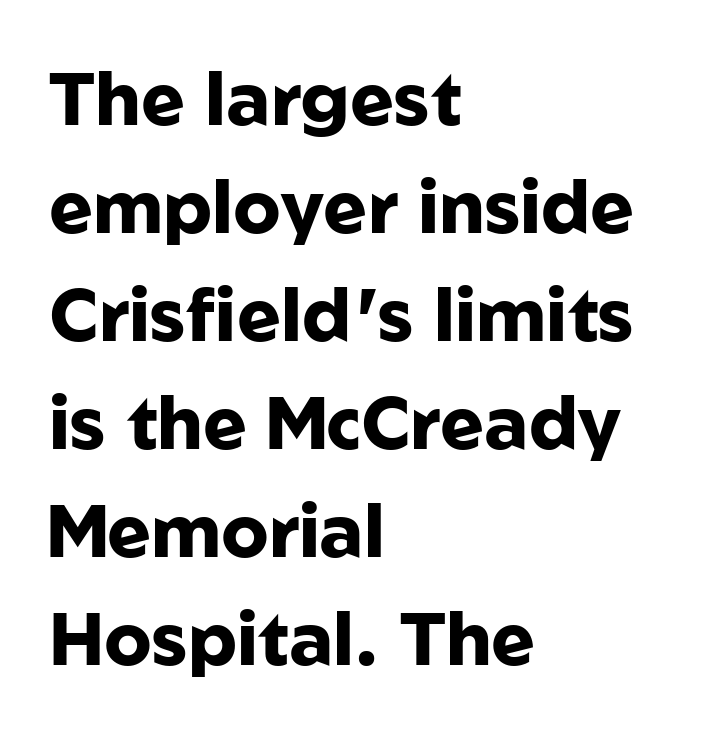
Q: Is the text bold? A: Yes.
Q: Is the text italic (slanted)? A: No, it is upright.
Q: Is the typeface a serif or a sans-serif typeface? A: Sans-serif.
Q: Is the text underlined? A: No.
Q: How is the paragraph aligned? A: Left-aligned.
Q: Is the spacing between letters normal or unusually wide? A: Normal.
Q: Is the spacing between lines tight, normal or loose? A: Normal.
Q: Width (condensed, normal, or wide)? A: Normal.
Q: Stroke contrast? A: Low.
Q: x-height? A: Medium.
Q: Monospaced? A: No.
